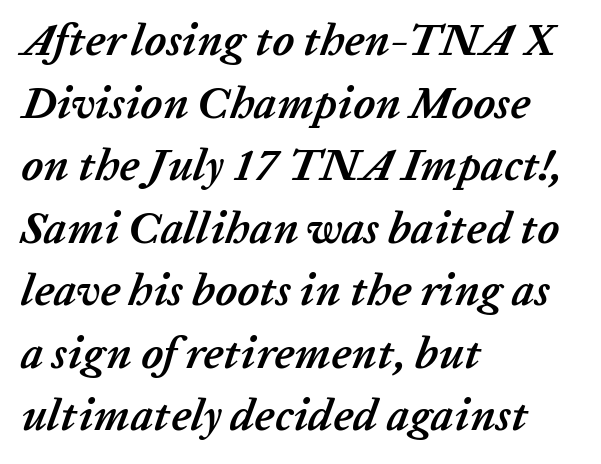
Q: Is the text bold? A: Yes.
Q: Is the text italic (slanted)? A: Yes, it leans right by about 20 degrees.
Q: Is the text underlined? A: No.
Q: How is the paragraph aligned? A: Left-aligned.
Q: Is the spacing between letters normal or unusually wide? A: Normal.
Q: Is the spacing between lines tight, normal or loose? A: Normal.
Q: Width (condensed, normal, or wide)? A: Normal.
Q: Stroke contrast? A: Low.
Q: x-height? A: Medium.
Q: Monospaced? A: No.
